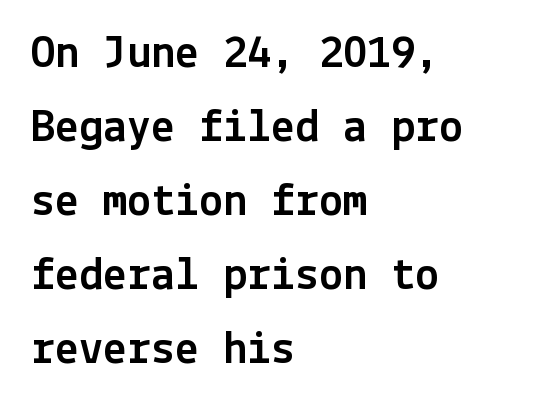
{"serif": "no", "italic": "no", "width": "normal", "x_height": "medium", "underline": "no", "align": "left", "line_spacing": "normal", "line_spacing_ratio": 1.54, "letter_spacing": "normal", "letter_spacing_em": 0.0, "glyph_px": 48}
